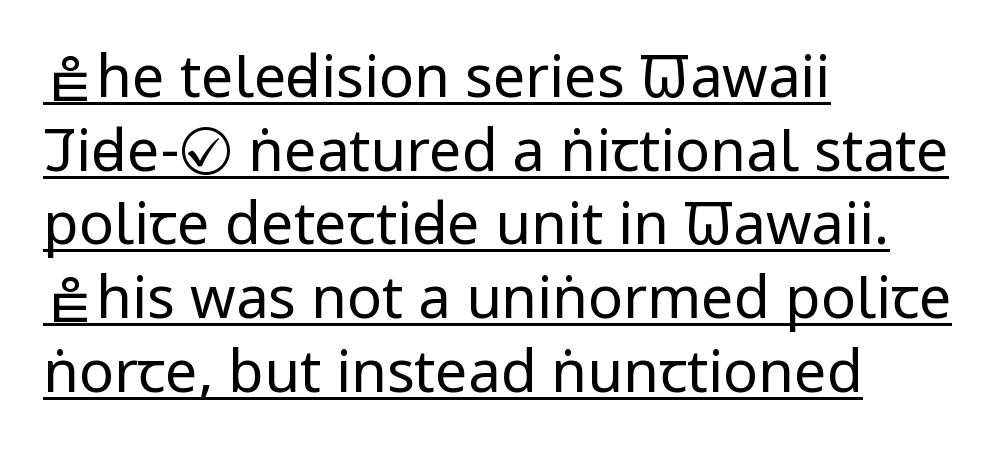
The image shows 58 px regular-weight, condensed sans-serif type, upright; set left-aligned, normal line spacing (1.27x), normal letter spacing, underlined; low stroke contrast and a large x-height.
